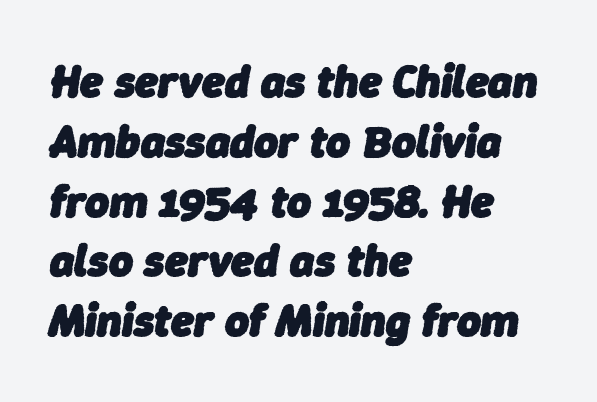
The image shows 46 px heavy type, italic (leaning right); set left-aligned, normal line spacing (1.3x), normal letter spacing, not underlined; low stroke contrast and a medium x-height.
